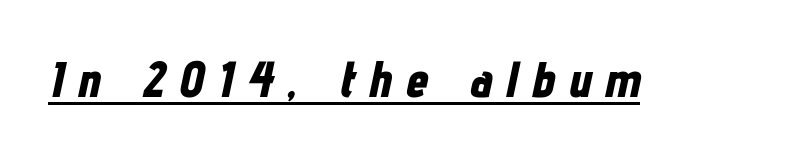
The image shows 50 px bold, condensed type, italic (leaning right); set unusually wide letter spacing (+0.28 em), underlined; low stroke contrast and a medium x-height.
